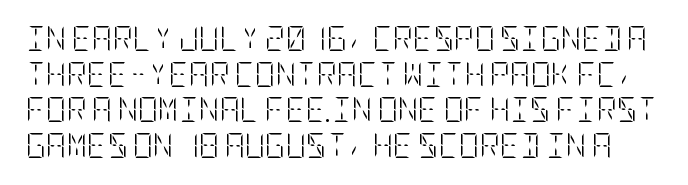
Q: Is the text bold? A: No.
Q: Is the text italic (slanted)? A: No, it is upright.
Q: Is the text underlined? A: No.
Q: Is the spacing between letters normal or unusually wide? A: Normal.
Q: Is the spacing between lines tight, normal or loose? A: Normal.
